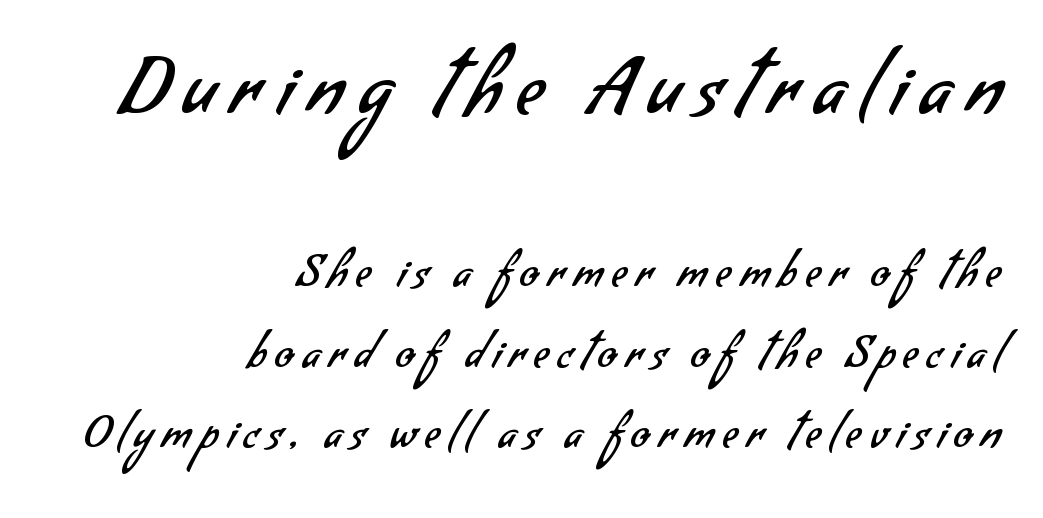
The image shows 76 px regular-weight sans-serif type; set right-aligned, line spacing 1.88x, unusually wide letter spacing (+0.2 em), not underlined; the first (top) block is 1.77x larger; low stroke contrast and a small x-height.
